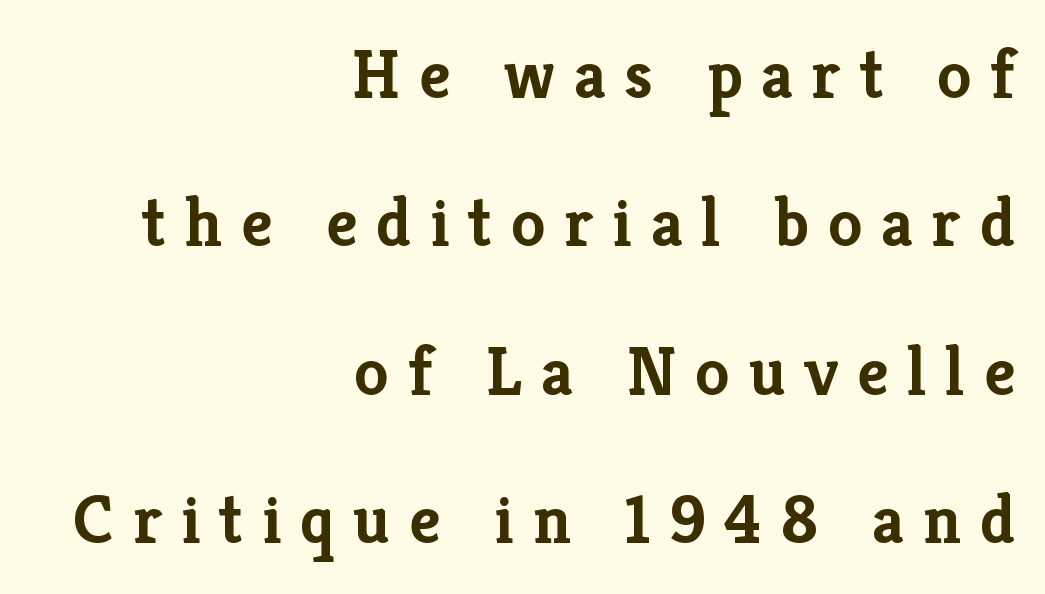
Q: Is the text bold? A: Yes.
Q: Is the text italic (slanted)? A: No, it is upright.
Q: Is the typeface a serif or a sans-serif typeface? A: Serif.
Q: Is the text underlined? A: No.
Q: How is the paragraph aligned? A: Right-aligned.
Q: Is the spacing between letters normal or unusually wide? A: Unusually wide.
Q: Is the spacing between lines tight, normal or loose? A: Loose.
Q: Width (condensed, normal, or wide)? A: Normal.
Q: Stroke contrast? A: Low.
Q: x-height? A: Medium.
Q: Monospaced? A: No.
